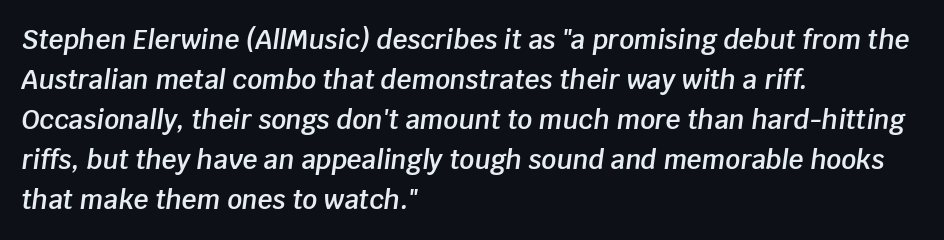
Q: Is the text bold? A: Semi-bold.
Q: Is the text italic (slanted)? A: Yes, it leans right by about 8 degrees.
Q: Is the text underlined? A: No.
Q: How is the paragraph aligned? A: Left-aligned.
Q: Is the spacing between letters normal or unusually wide? A: Normal.
Q: Is the spacing between lines tight, normal or loose? A: Normal.
